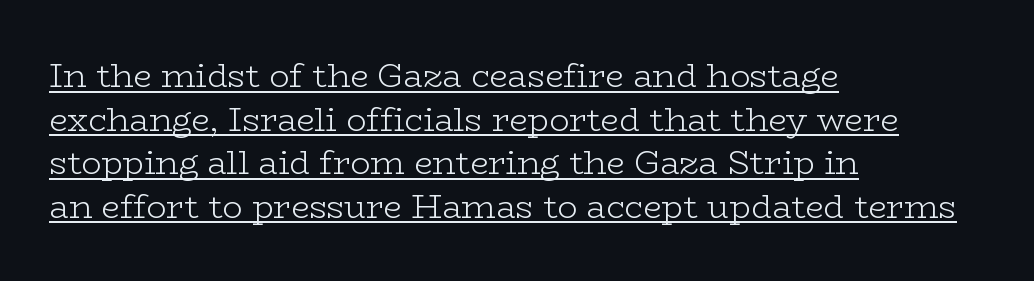
{"serif": "yes", "italic": "no", "bold": "no", "weight": "light", "width": "wide", "stroke_contrast": "low", "x_height": "medium", "monospaced": "no", "underline": "yes", "align": "left", "line_spacing": "normal", "line_spacing_ratio": 1.32, "letter_spacing": "normal", "letter_spacing_em": 0.0, "glyph_px": 33}
